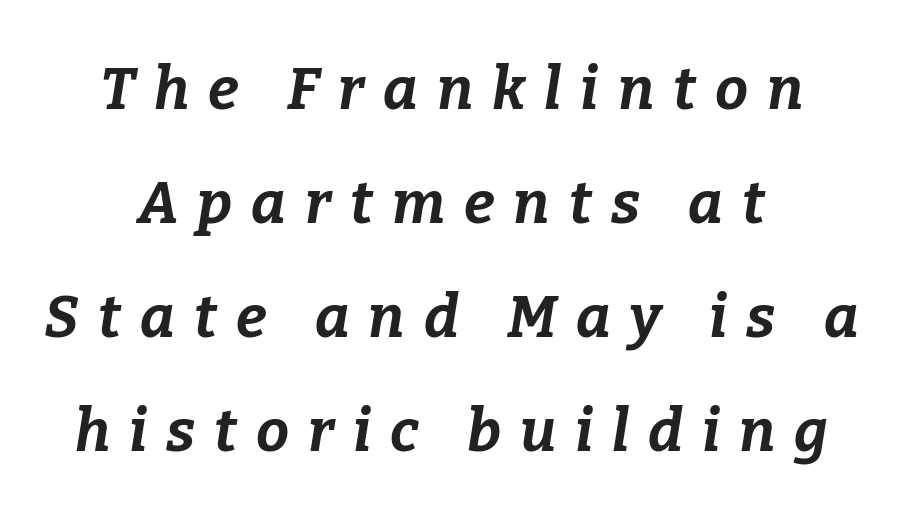
Someone cranked the tracking dial way up on this one. A great deal of white space separates one row of letters from the next. A centered setting, common on invitations and titles, is used for this passage. Characters are canted at an angle relative to the baseline's perpendicular. Note the varied advance widths — an 'i' is clearly narrower than an 'm'. Every letter is thick-stroked: bold, no question.
